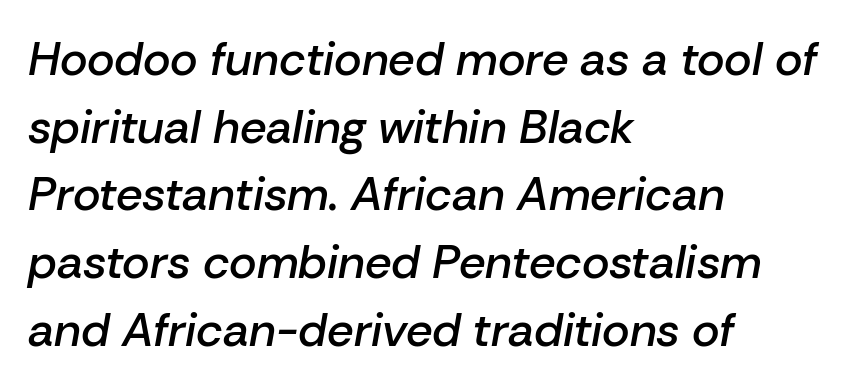
Any mark beneath the type? The region is blank. Slant detected: the letters are inclined. Every row of glyphs begins at an identical x-position on the left. Leading matches the norm, producing a regular column. The letters advance in unequal steps, a hallmark of proportional type. Strokes here are thickened, but only to semibold level.
